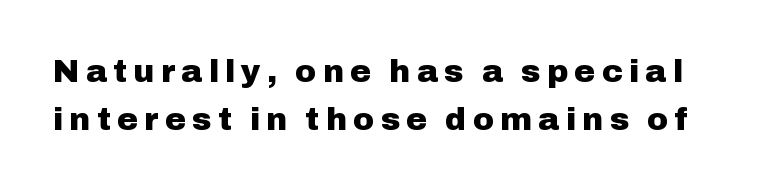
{"serif": "no", "italic": "no", "bold": "yes", "weight": "heavy", "width": "normal", "stroke_contrast": "low", "x_height": "medium", "monospaced": "no", "underline": "no", "line_spacing": "normal", "line_spacing_ratio": 1.5, "glyph_px": 32}
